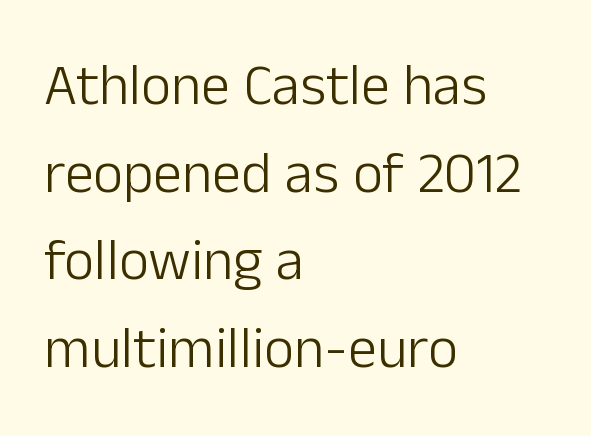
Q: Is the text bold? A: No.
Q: Is the text italic (slanted)? A: No, it is upright.
Q: Is the typeface a serif or a sans-serif typeface? A: Sans-serif.
Q: Is the text underlined? A: No.
Q: How is the paragraph aligned? A: Left-aligned.
Q: Is the spacing between letters normal or unusually wide? A: Normal.
Q: Is the spacing between lines tight, normal or loose? A: Normal.
Q: Width (condensed, normal, or wide)? A: Normal.
Q: Stroke contrast? A: Low.
Q: x-height? A: Medium.
Q: Monospaced? A: No.
